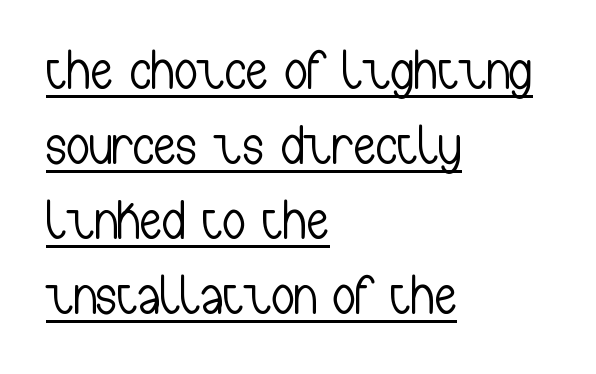
Q: Is the text bold? A: No.
Q: Is the text italic (slanted)? A: No, it is upright.
Q: Is the typeface a serif or a sans-serif typeface? A: Sans-serif.
Q: Is the text underlined? A: Yes.
Q: How is the paragraph aligned? A: Left-aligned.
Q: Is the spacing between letters normal or unusually wide? A: Normal.
Q: Is the spacing between lines tight, normal or loose? A: Normal.
Q: Width (condensed, normal, or wide)? A: Condensed.
Q: Stroke contrast? A: Low.
Q: x-height? A: Medium.
Q: Monospaced? A: No.
